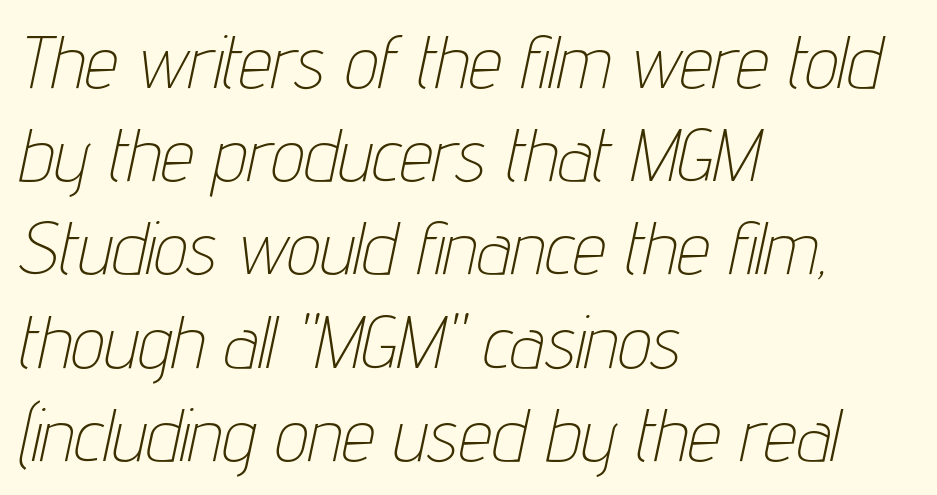
Compared with typical body copy, the letter spacing here is the same. The paragraph shown leans on its left margin. The letters look calm and open, with moderate or lighter stems. The face used here is proportionally spaced, like ordinary book or web type. You can tell it's italic because the verticals aren't actually vertical.
